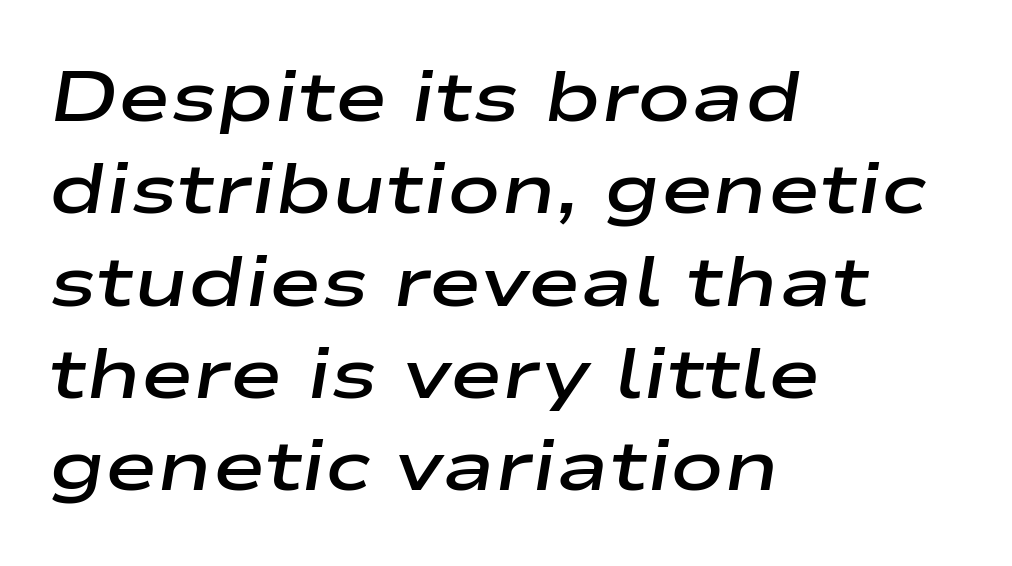
{"italic": "yes", "lean": "right", "slant_degrees": 9, "bold": "semi", "weight": "semibold", "width": "wide", "stroke_contrast": "low", "x_height": "medium", "monospaced": "no", "underline": "no", "align": "left", "line_spacing": "normal", "line_spacing_ratio": 1.3, "letter_spacing": "normal", "letter_spacing_em": 0.0, "glyph_px": 71}
